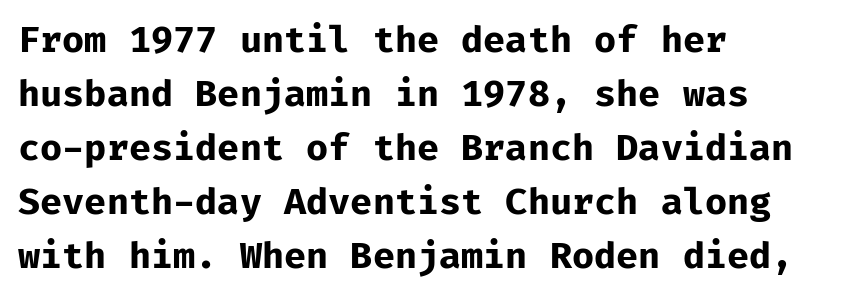
{"serif": "no", "italic": "no", "bold": "yes", "weight": "bold", "width": "normal", "stroke_contrast": "low", "x_height": "medium", "monospaced": "yes", "underline": "no", "align": "left", "line_spacing": "normal", "line_spacing_ratio": 1.5, "letter_spacing": "normal", "letter_spacing_em": 0.0, "glyph_px": 36}
